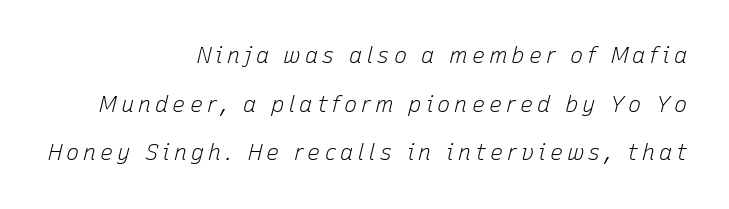
Emphasis-style slanted type is in use. Lines of text with bare space underneath. The face looks like a standard text weight, possibly lighter. In terms of leading, this rendering errs on the spacious side. Layout note: lines flush right.
